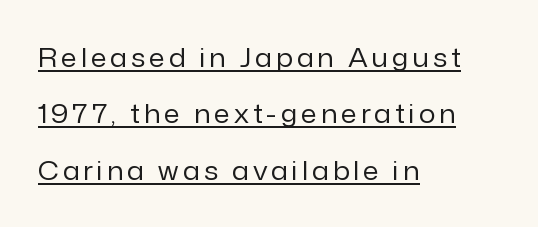
Q: Is the text bold? A: No.
Q: Is the text italic (slanted)? A: No, it is upright.
Q: Is the text underlined? A: Yes.
Q: How is the paragraph aligned? A: Left-aligned.
Q: Is the spacing between lines tight, normal or loose? A: Loose.
